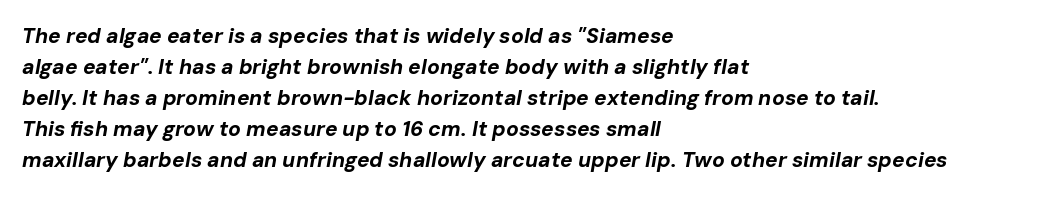
Quick note: interline space is typical. I'd describe the lettering as bold — thick and assertive. The foot of each line stays bare and open. The whole block is typeset with a tilt.
